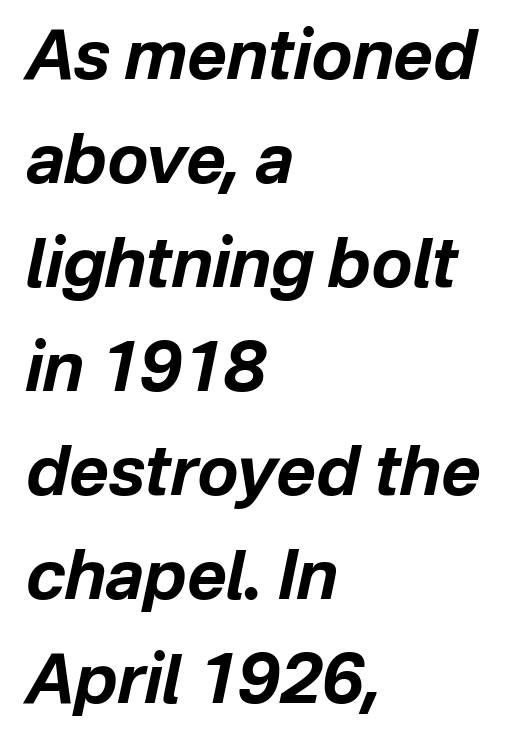
{"italic": "yes", "lean": "right", "slant_degrees": 12, "bold": "yes", "weight": "bold", "width": "normal", "stroke_contrast": "low", "x_height": "medium", "monospaced": "no", "underline": "no", "align": "left", "line_spacing": "normal", "line_spacing_ratio": 1.53, "letter_spacing": "normal", "letter_spacing_em": 0.0, "glyph_px": 68}
